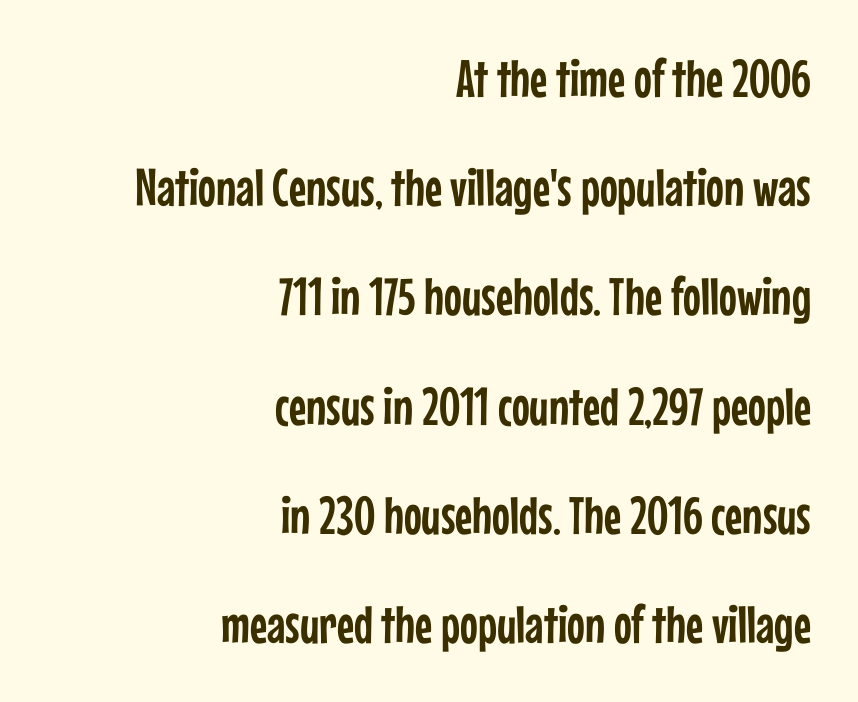
Q: Is the text italic (slanted)? A: No, it is upright.
Q: Is the typeface a serif or a sans-serif typeface? A: Sans-serif.
Q: Is the text underlined? A: No.
Q: How is the paragraph aligned? A: Right-aligned.
Q: Is the spacing between letters normal or unusually wide? A: Normal.
Q: Is the spacing between lines tight, normal or loose? A: Loose.
Q: Width (condensed, normal, or wide)? A: Condensed.
Q: Stroke contrast? A: Low.
Q: x-height? A: Medium.
Q: Monospaced? A: No.
